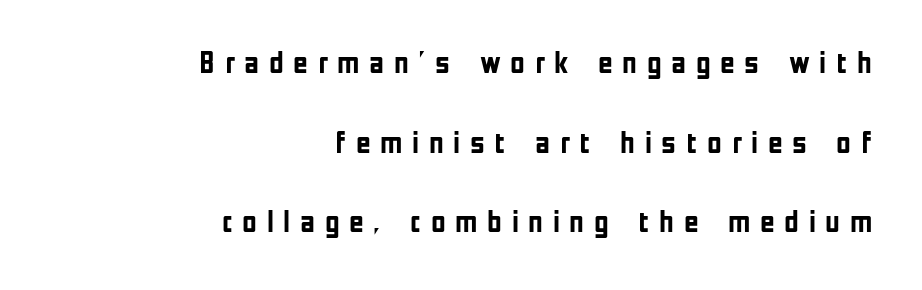
The image shows 32 px semibold, condensed sans-serif type, upright; set right-aligned, loose line spacing (2.49x), unusually wide letter spacing (+0.3 em), not underlined; low stroke contrast and a medium x-height.
